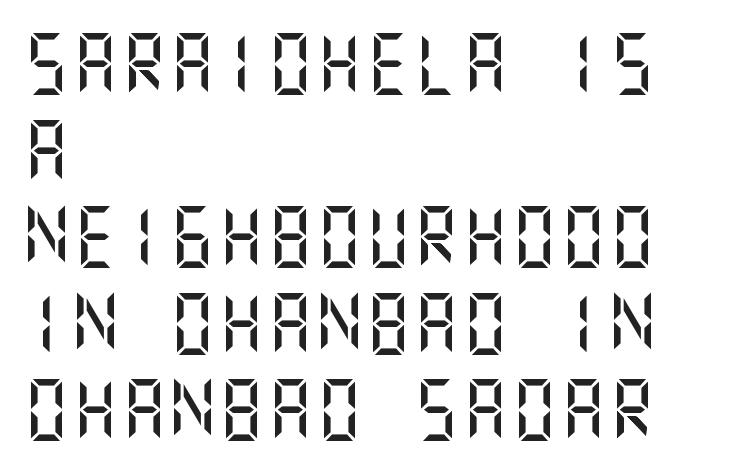
The image shows 61 px sans-serif type, upright; set left-aligned, normal line spacing (1.42x), normal letter spacing, not underlined; medium stroke contrast and a large x-height.
